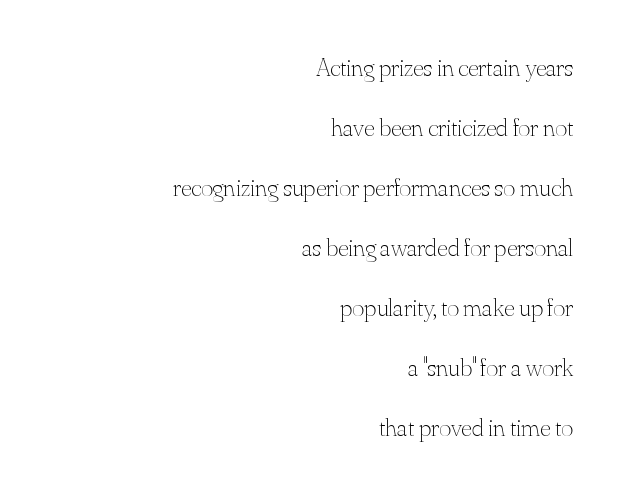
{"italic": "no", "bold": "no", "underline": "no", "align": "right", "line_spacing": "loose", "line_spacing_ratio": 2.31, "letter_spacing": "normal", "letter_spacing_em": 0.0, "glyph_px": 26}
